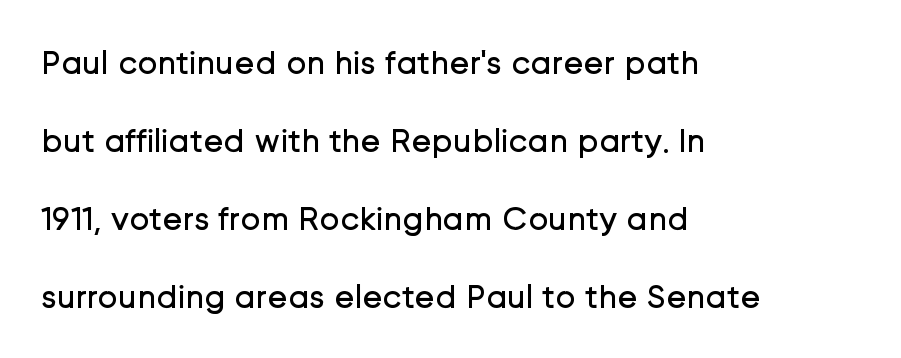
The image shows 34 px regular-weight sans-serif type, upright; set left-aligned, loose line spacing (2.29x), normal letter spacing, not underlined; low stroke contrast and a medium x-height.
